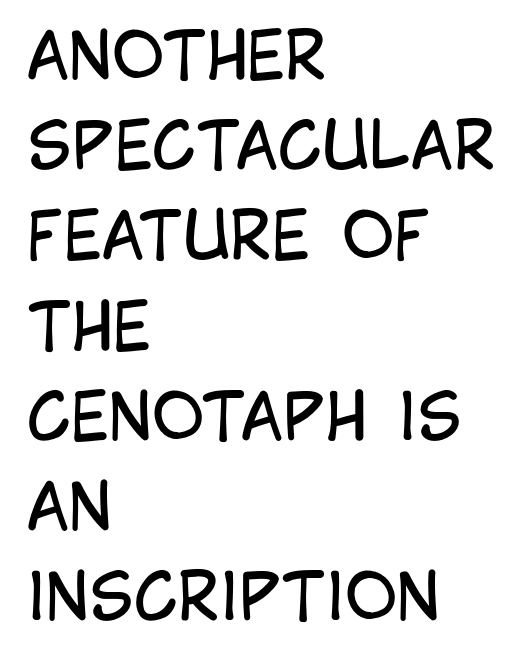
{"serif": "no", "italic": "no", "bold": "no", "weight": "regular", "width": "condensed", "stroke_contrast": "low", "x_height": "large", "monospaced": "no", "underline": "no", "align": "left", "line_spacing": "normal", "line_spacing_ratio": 1.41, "letter_spacing": "normal", "letter_spacing_em": 0.0, "glyph_px": 64}
